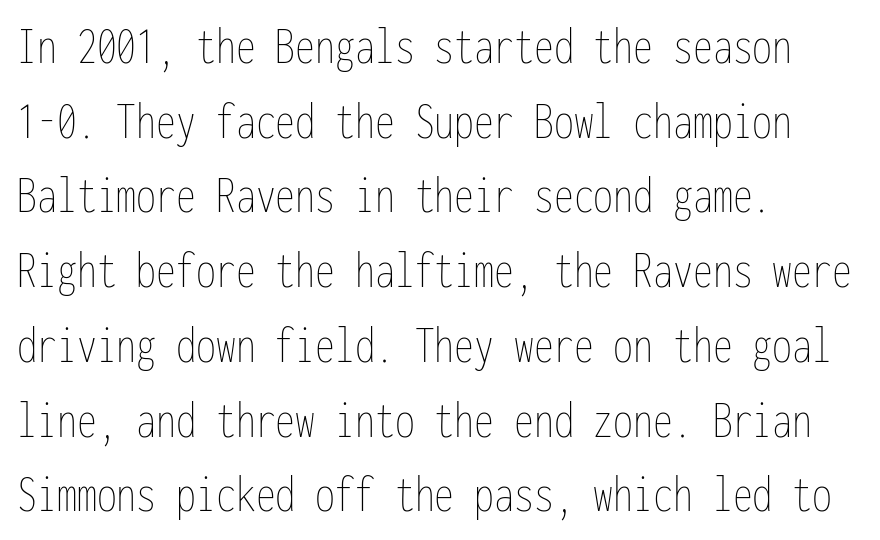
If you drew a ruler down the left edge, every line would touch it. Posture: straight, roman, zero tilt. Anything drawn beneath the words? Only blank space. The leading is moderate, giving the passage an even texture.
